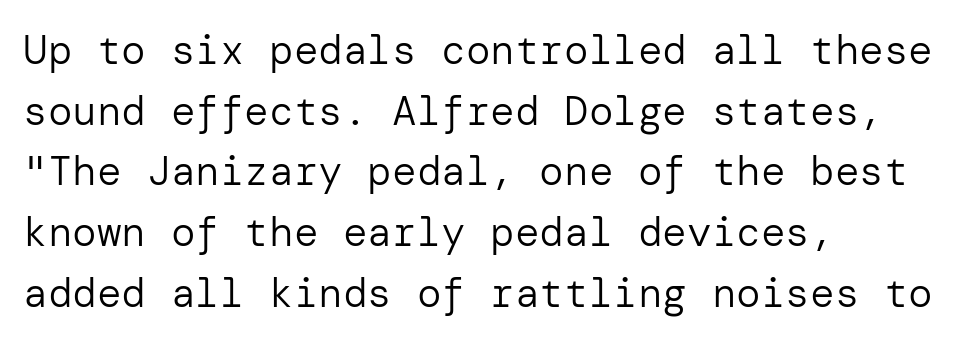
The image shows 41 px regular-weight sans-serif type, upright; set left-aligned, normal line spacing (1.48x), normal letter spacing, not underlined; low stroke contrast and a medium x-height.
